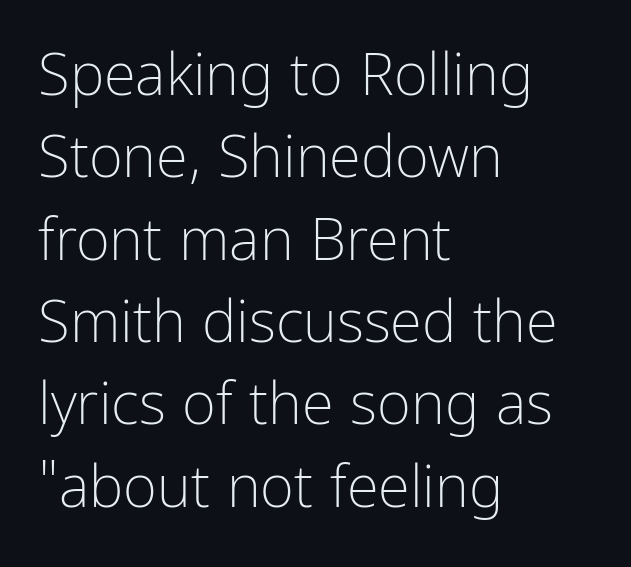
The image shows 58 px light, condensed sans-serif type, upright; set left-aligned, normal line spacing (1.42x), normal letter spacing, not underlined; low stroke contrast and a medium x-height.
